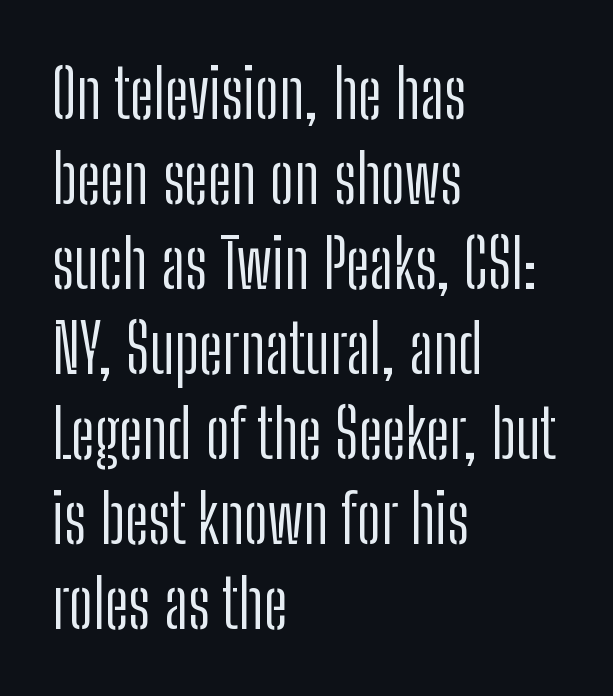
The image shows 68 px light, condensed sans-serif type, upright; set left-aligned, normal line spacing (1.25x), normal letter spacing, not underlined; low stroke contrast and a medium x-height.
